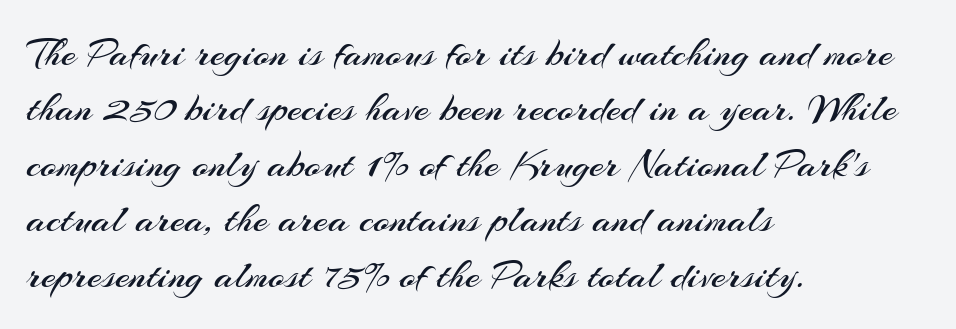
The image shows 42 px regular-weight sans-serif type; set left-aligned, normal line spacing (1.32x), normal letter spacing, not underlined; medium stroke contrast and a small x-height.
